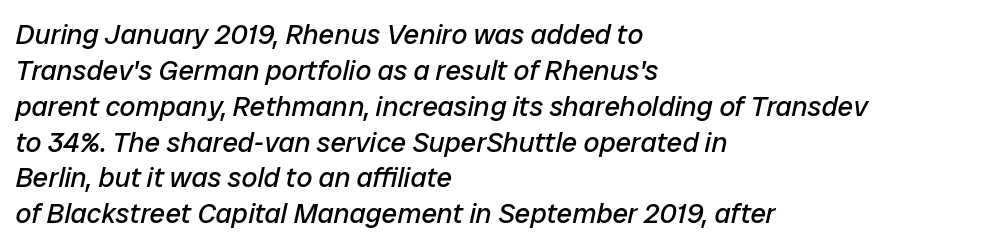
{"italic": "yes", "lean": "right", "slant_degrees": 12, "bold": "no", "weight": "regular", "width": "normal", "stroke_contrast": "low", "x_height": "medium", "monospaced": "no", "underline": "no", "align": "left", "line_spacing": "normal", "line_spacing_ratio": 1.28, "letter_spacing": "normal", "letter_spacing_em": 0.0, "glyph_px": 28}
